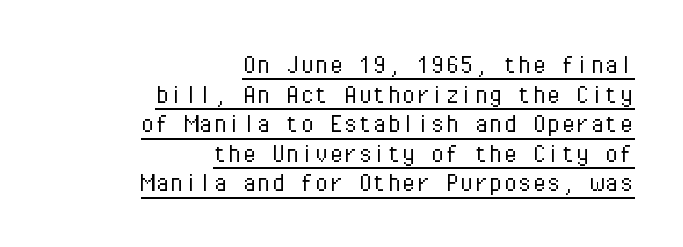
{"serif": "no", "italic": "no", "bold": "no", "weight": "light", "width": "normal", "stroke_contrast": "low", "x_height": "medium", "monospaced": "yes", "underline": "yes", "align": "right", "line_spacing": "tight", "line_spacing_ratio": 1.02, "letter_spacing": "normal", "letter_spacing_em": 0.0, "glyph_px": 29}
